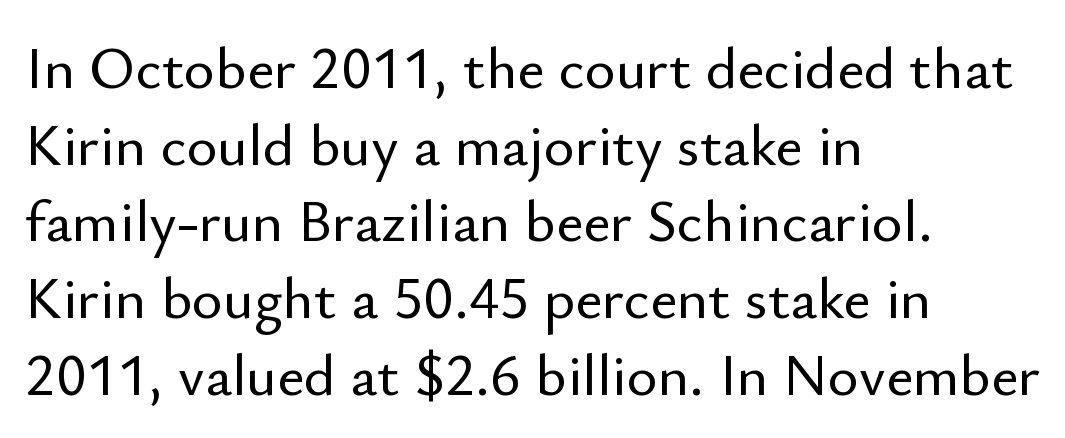
{"serif": "no", "italic": "no", "width": "normal", "stroke_contrast": "low", "x_height": "small", "monospaced": "no", "underline": "no", "align": "left", "line_spacing": "normal", "line_spacing_ratio": 1.3, "letter_spacing": "normal", "letter_spacing_em": 0.0, "glyph_px": 59}
